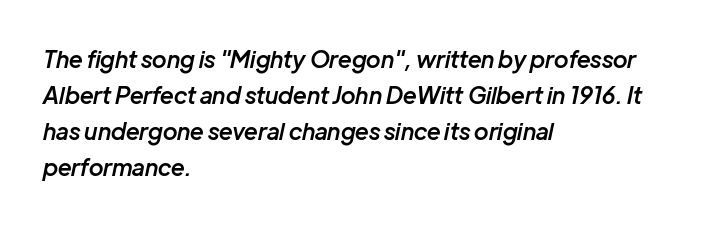
{"italic": "yes", "lean": "right", "slant_degrees": 12, "bold": "semi", "underline": "no", "align": "left", "line_spacing": "normal", "line_spacing_ratio": 1.57, "letter_spacing": "normal", "letter_spacing_em": 0.0, "glyph_px": 23}
